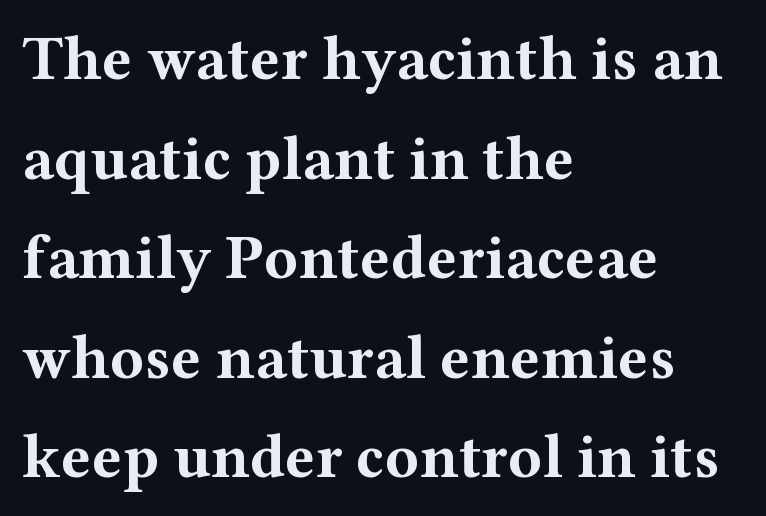
{"serif": "yes", "italic": "no", "bold": "yes", "weight": "bold", "width": "wide", "stroke_contrast": "medium", "x_height": "medium", "monospaced": "no", "underline": "no", "align": "left", "line_spacing": "normal", "line_spacing_ratio": 1.58, "letter_spacing": "normal", "letter_spacing_em": 0.0, "glyph_px": 63}
